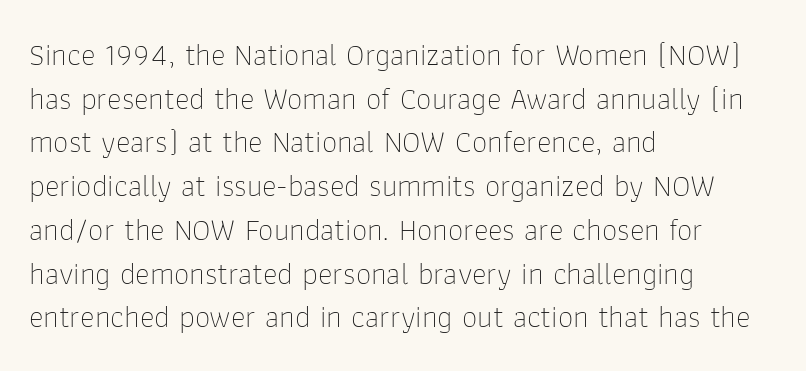
Weight: in the light-to-regular range. Do the letters lean? They stand straight. The face used here is a sans, in the tradition of grotesques and geometrics. Spacing between characters is what you'd get straight out of the box. This sample is left-justified, so line endings fall wherever the words run out.
